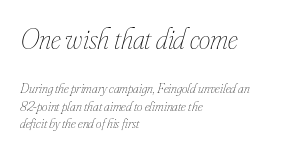
{"italic": "yes", "lean": "right", "slant_degrees": 16, "bold": "no", "weight": "thin", "width": "condensed", "stroke_contrast": "low", "x_height": "small", "monospaced": "no", "underline": "no", "align": "left", "line_spacing": "normal", "line_spacing_ratio": 1.25, "letter_spacing": "normal", "letter_spacing_em": 0.0, "larger_block": "first", "size_ratio": 2.07, "glyph_px": 29}
